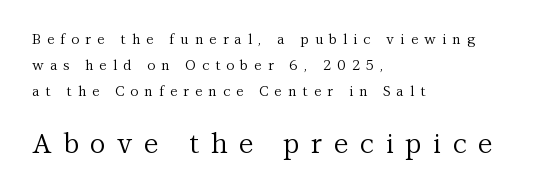
Glance below the letters and you will spot only blank space. The letters stand upright; this is a roman face. No heavy texture on the line: the type isn't bold. The passage shown has open, widely tracked lettering throughout.
